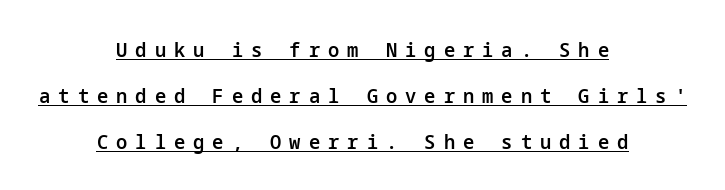
{"italic": "no", "bold": "semi", "underline": "yes", "align": "center", "line_spacing": "loose", "line_spacing_ratio": 2.3, "letter_spacing": "wide", "letter_spacing_em": 0.4, "glyph_px": 20}
